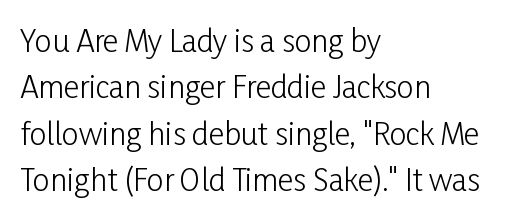
The face used here is proportionally spaced, like ordinary book or web type. What's the leading like? Ordinary, nothing unusual. This rendering employs a face without finishing strokes, i.e., a sans-serif. Italic? Not at all — the glyphs are vertical.
